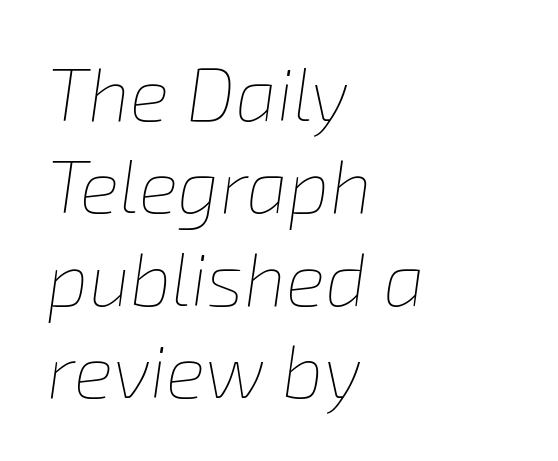
The image shows 74 px thin type, italic (leaning right); set left-aligned, normal line spacing (1.25x), normal letter spacing, not underlined; low stroke contrast and a medium x-height.
